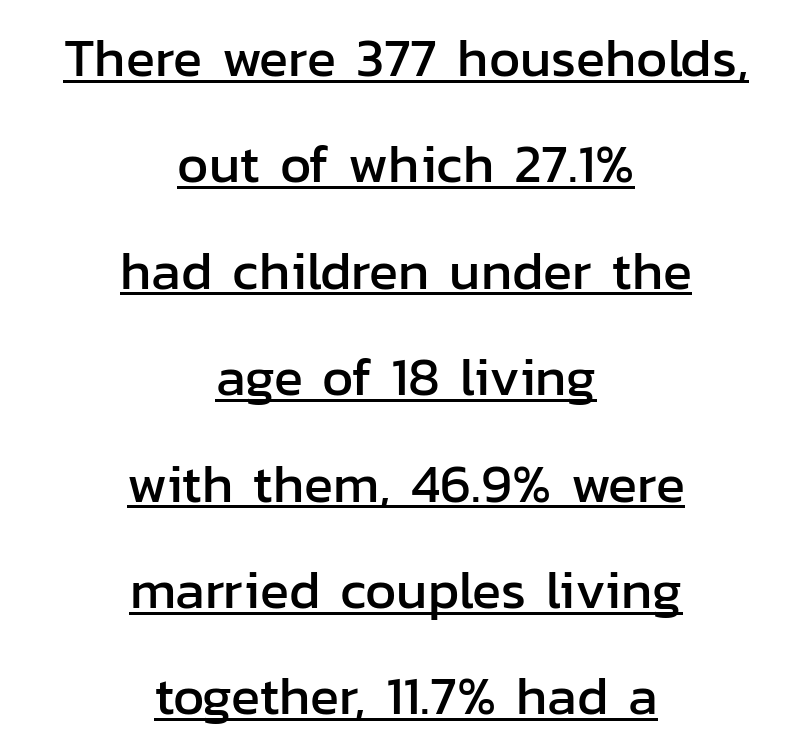
A student would call this center alignment; a typographer would say set centered. Students, note that the glyphs here touch the page at normal intervals. Emphasis is given by a line drawn under the lettering. Observe the absence of serifs on each vertical stroke in this sample. The line-height multiplier appears high, well above default. Rendered with straight, roman letterforms.
